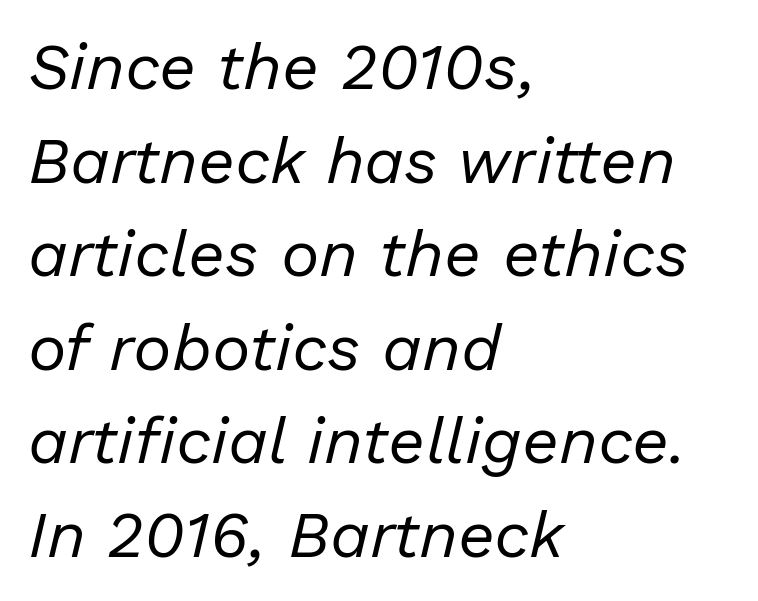
{"italic": "yes", "lean": "right", "slant_degrees": 13, "bold": "no", "weight": "regular", "width": "normal", "stroke_contrast": "low", "x_height": "medium", "monospaced": "no", "underline": "no", "align": "left", "line_spacing": "normal", "line_spacing_ratio": 1.44, "letter_spacing": "normal", "letter_spacing_em": 0.0, "glyph_px": 65}
